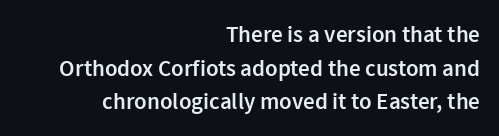
Between one letter and the next there's only the usual sliver of space. Check under the words: just untouched page. The lines in this sample share a right terminus and differ only in where they begin. The axis of the letterforms is exactly vertical. Does the leading feel generous? No, just average.
